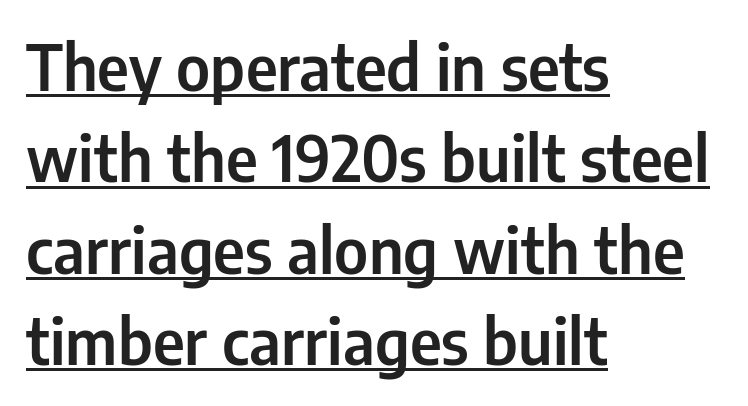
Q: Is the text italic (slanted)? A: No, it is upright.
Q: Is the typeface a serif or a sans-serif typeface? A: Sans-serif.
Q: Is the text underlined? A: Yes.
Q: How is the paragraph aligned? A: Left-aligned.
Q: Is the spacing between letters normal or unusually wide? A: Normal.
Q: Is the spacing between lines tight, normal or loose? A: Normal.
Q: Width (condensed, normal, or wide)? A: Condensed.
Q: Stroke contrast? A: Low.
Q: x-height? A: Medium.
Q: Monospaced? A: No.
